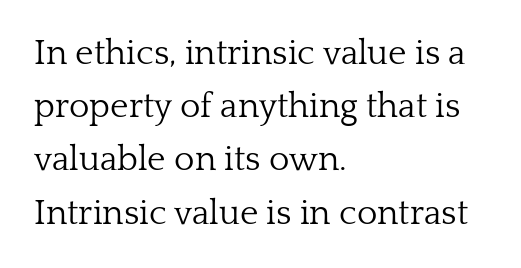
{"serif": "yes", "italic": "no", "bold": "no", "weight": "light", "width": "normal", "stroke_contrast": "low", "x_height": "medium", "monospaced": "no", "underline": "no", "align": "left", "line_spacing": "normal", "line_spacing_ratio": 1.52, "letter_spacing": "normal", "letter_spacing_em": 0.0, "glyph_px": 35}
